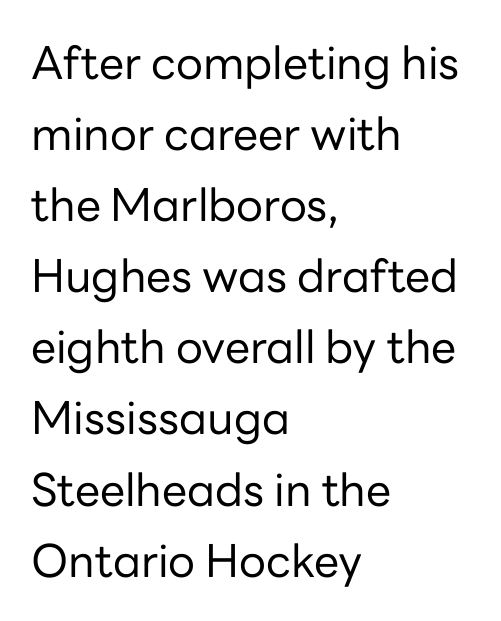
The image shows 45 px regular-weight sans-serif type, upright; set left-aligned, normal line spacing (1.58x), normal letter spacing, not underlined; low stroke contrast and a medium x-height.
